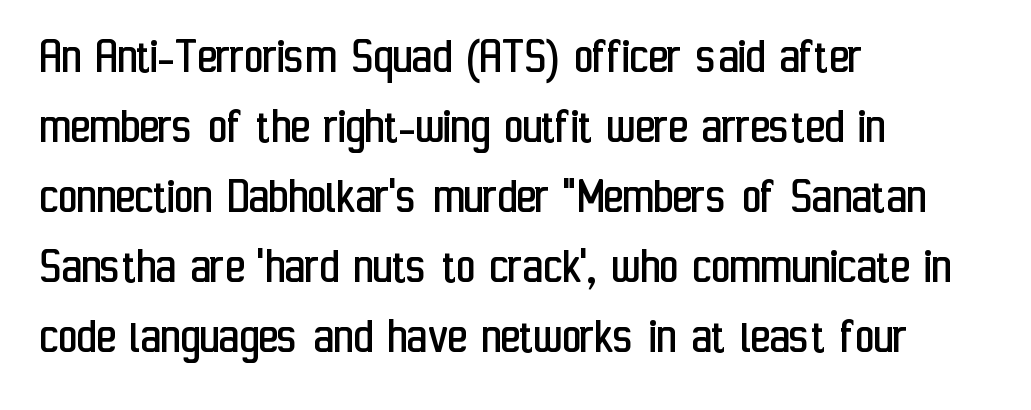
Q: Is the text bold? A: No.
Q: Is the text italic (slanted)? A: No, it is upright.
Q: Is the typeface a serif or a sans-serif typeface? A: Sans-serif.
Q: Is the text underlined? A: No.
Q: How is the paragraph aligned? A: Left-aligned.
Q: Is the spacing between letters normal or unusually wide? A: Normal.
Q: Is the spacing between lines tight, normal or loose? A: Normal.
Q: Width (condensed, normal, or wide)? A: Condensed.
Q: Stroke contrast? A: Low.
Q: x-height? A: Medium.
Q: Monospaced? A: No.
